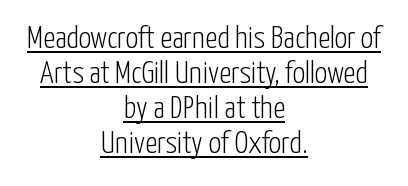
Q: Is the text bold? A: No.
Q: Is the text italic (slanted)? A: No, it is upright.
Q: Is the typeface a serif or a sans-serif typeface? A: Sans-serif.
Q: Is the text underlined? A: Yes.
Q: How is the paragraph aligned? A: Centered.
Q: Is the spacing between letters normal or unusually wide? A: Normal.
Q: Is the spacing between lines tight, normal or loose? A: Tight.
Q: Width (condensed, normal, or wide)? A: Condensed.
Q: Stroke contrast? A: Low.
Q: x-height? A: Medium.
Q: Monospaced? A: No.
